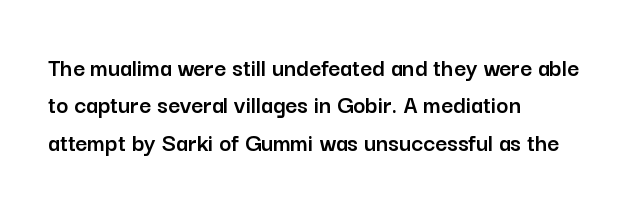
The image shows 26 px text type, upright; set left-aligned, normal line spacing (1.44x), normal letter spacing, not underlined.
